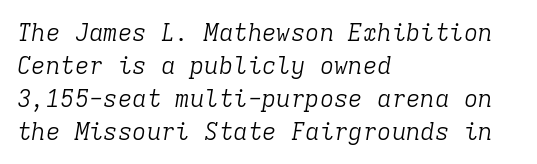
Q: Is the text bold? A: No.
Q: Is the text italic (slanted)? A: Yes, it leans right by about 9 degrees.
Q: Is the text underlined? A: No.
Q: How is the paragraph aligned? A: Left-aligned.
Q: Is the spacing between letters normal or unusually wide? A: Normal.
Q: Is the spacing between lines tight, normal or loose? A: Normal.
